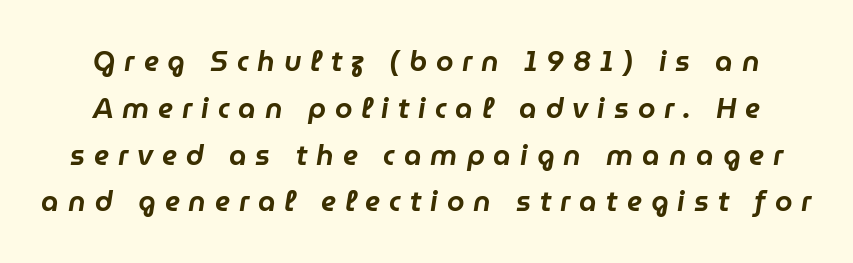
The image shows 28 px text type, italic (leaning right); set normal line spacing (1.67x), unusually wide letter spacing (+0.32 em), not underlined; low stroke contrast and a medium x-height.
